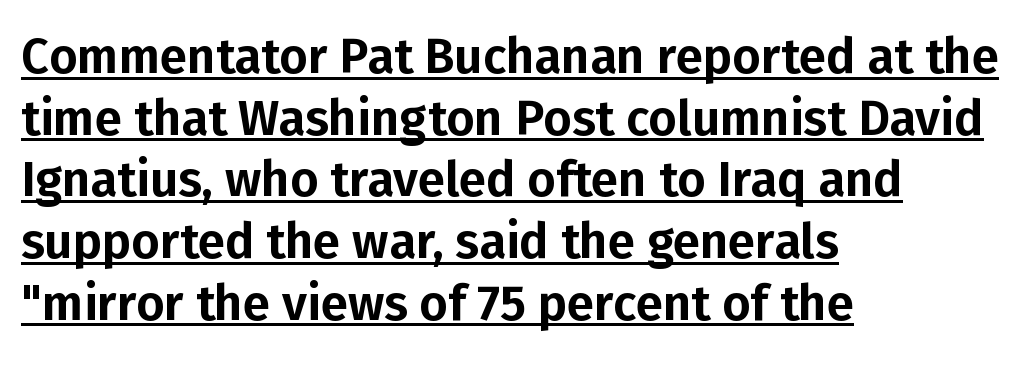
Q: Is the text italic (slanted)? A: No, it is upright.
Q: Is the typeface a serif or a sans-serif typeface? A: Sans-serif.
Q: Is the text underlined? A: Yes.
Q: How is the paragraph aligned? A: Left-aligned.
Q: Is the spacing between letters normal or unusually wide? A: Normal.
Q: Is the spacing between lines tight, normal or loose? A: Normal.
Q: Width (condensed, normal, or wide)? A: Normal.
Q: Stroke contrast? A: Low.
Q: x-height? A: Medium.
Q: Monospaced? A: No.
